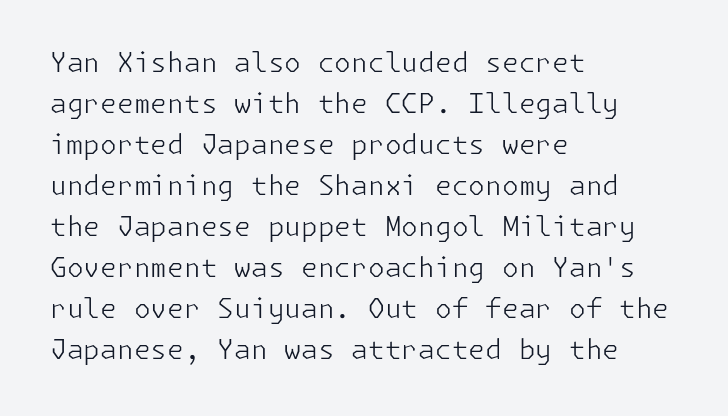
{"italic": "no", "bold": "no", "underline": "no", "align": "left", "line_spacing": "normal", "line_spacing_ratio": 1.52, "letter_spacing": "normal", "letter_spacing_em": 0.0, "glyph_px": 27}
